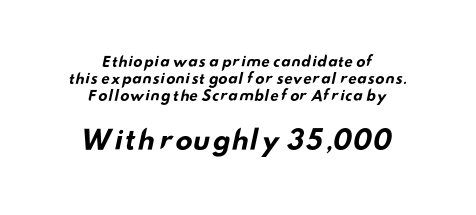
The image shows 26 px bold type; set centered, line spacing 1.22x, normal letter spacing, not underlined; the second (bottom) block is 1.86x larger.
